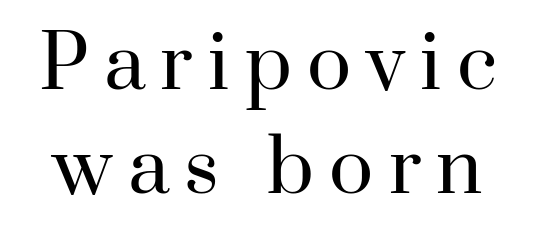
{"serif": "yes", "italic": "no", "bold": "no", "weight": "regular", "width": "normal", "stroke_contrast": "high", "x_height": "small", "monospaced": "no", "underline": "no", "line_spacing": "normal", "line_spacing_ratio": 1.43, "letter_spacing": "wide", "letter_spacing_em": 0.21, "glyph_px": 73}
